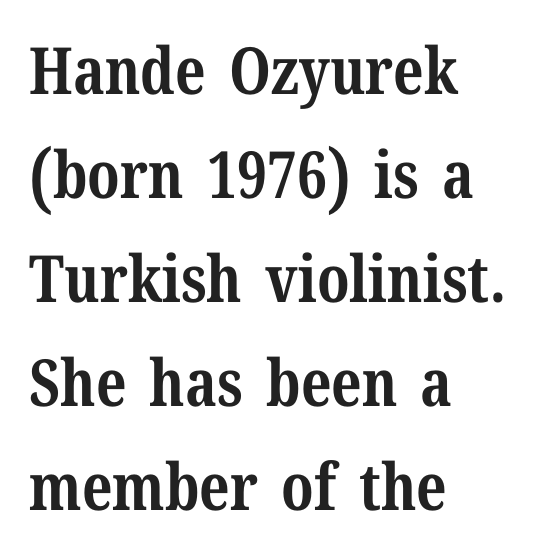
The image shows 65 px bold serif type, upright; set left-aligned, normal line spacing (1.6x), normal letter spacing, not underlined; medium stroke contrast and a medium x-height.
